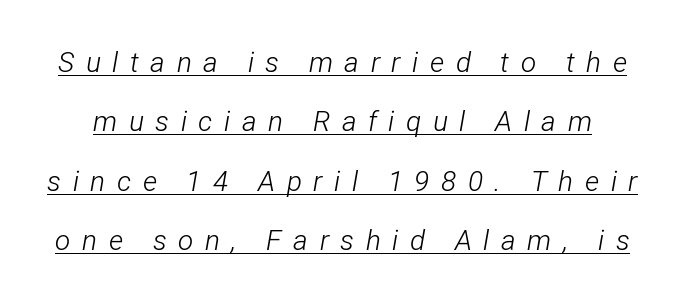
This is underlined copy, the kind a proofreader might mark for attention. Quick note: interline space is abundant. Yep, that's italic — everything's leaning. The face used here is proportionally spaced, like ordinary book or web type. Caption: expanded tracking, letters set apart.
